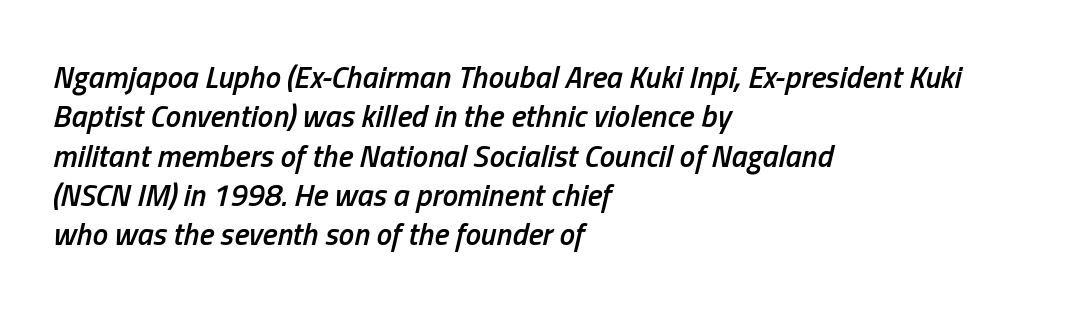
The image shows 31 px semibold, condensed type, italic (leaning right); set left-aligned, normal line spacing (1.27x), normal letter spacing, not underlined; low stroke contrast and a medium x-height.
